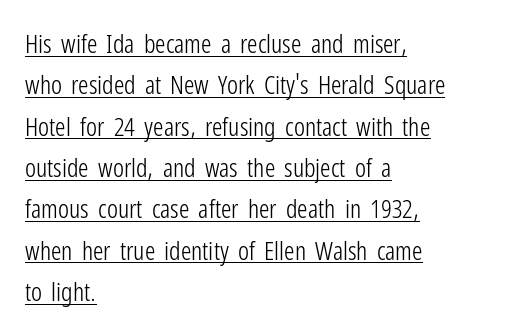
The image shows 26 px text type, upright; set left-aligned, normal line spacing (1.59x), normal letter spacing, underlined.
